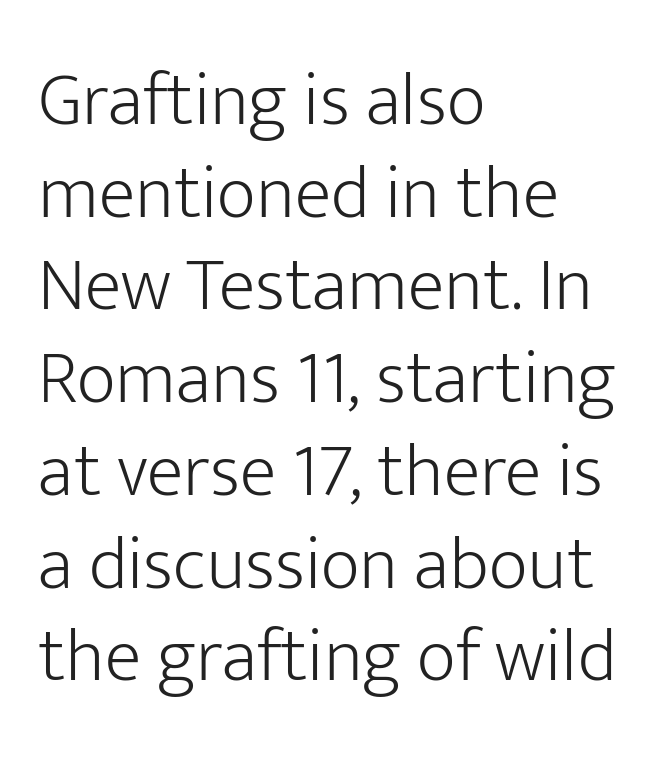
Left-aligned paragraph, ragged on the right. Descender tails drop into unmarked territory. A typesetter would call this zero additional tracking. The type family on display is of the sans-serif kind. The face looks like a standard text weight, possibly lighter. In terms of posture, this sample is upright.
